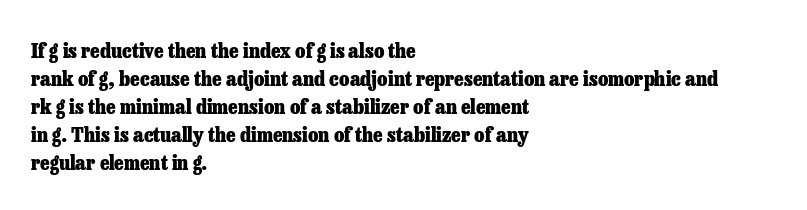
The image shows 21 px bold type, upright; set left-aligned, normal line spacing (1.33x), normal letter spacing, not underlined.
